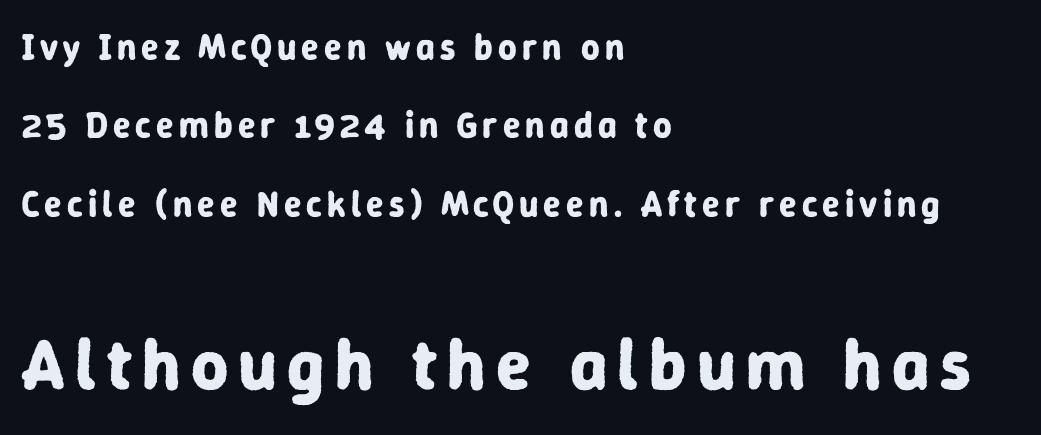
Think of a printed novel: that variable character pitch is what you see here. The paragraph has a hard left edge and a soft right edge. Leading: increased. This is the regular roman posture of the typeface. The designer went with a sans here, leaving each stem footless. Words float on clear page, feet unadorned.
